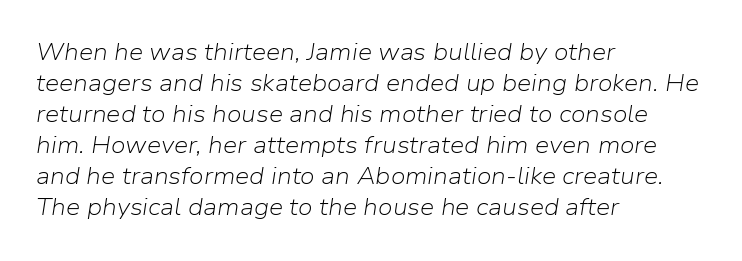
The rows are spaced the way most documents space them. Lines of text with bare space underneath. The text block is weighted toward the left margin, trailing off unevenly rightward. The passage shown leans; its letterforms are oblique. Standard letterfit; no display-style spreading of the glyphs. The strokes are not fattened; the text isn't bold.
